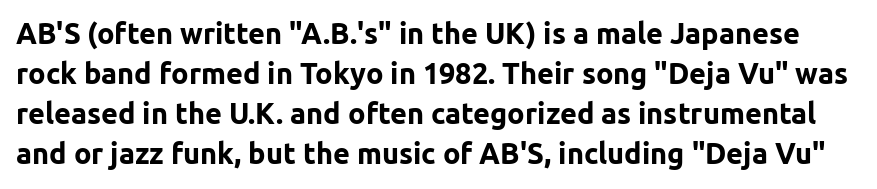
Q: Is the text bold? A: Yes.
Q: Is the text italic (slanted)? A: No, it is upright.
Q: Is the typeface a serif or a sans-serif typeface? A: Sans-serif.
Q: Is the text underlined? A: No.
Q: Is the spacing between letters normal or unusually wide? A: Normal.
Q: Is the spacing between lines tight, normal or loose? A: Normal.
Q: Width (condensed, normal, or wide)? A: Normal.
Q: Stroke contrast? A: Low.
Q: x-height? A: Medium.
Q: Monospaced? A: No.
